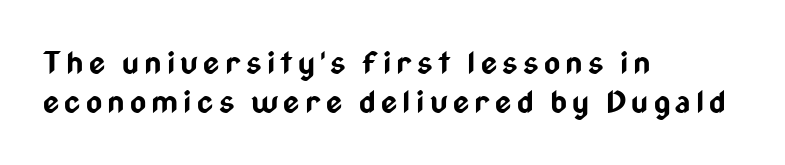
Descenders are the only things crossing below the line. How would I describe the line gaps? Plain and ordinary. Think of a printed novel: that variable character pitch is what you see here. Is there any slant? The stems are plumb. The typeface chosen for these lines omits serifs.
